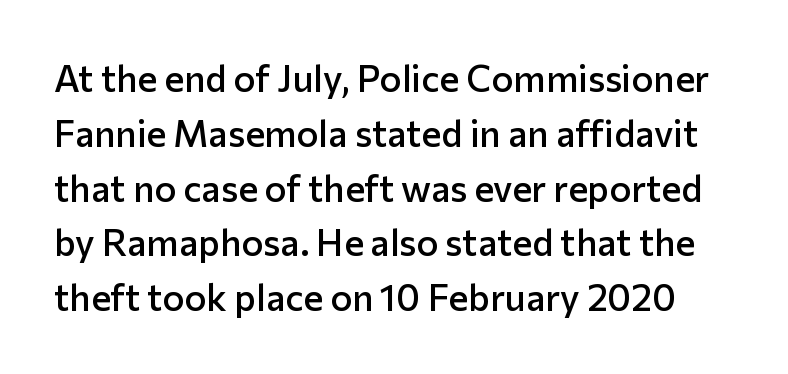
The image shows 37 px semibold sans-serif type, upright; set normal line spacing (1.48x), normal letter spacing, not underlined; low stroke contrast and a medium x-height.
